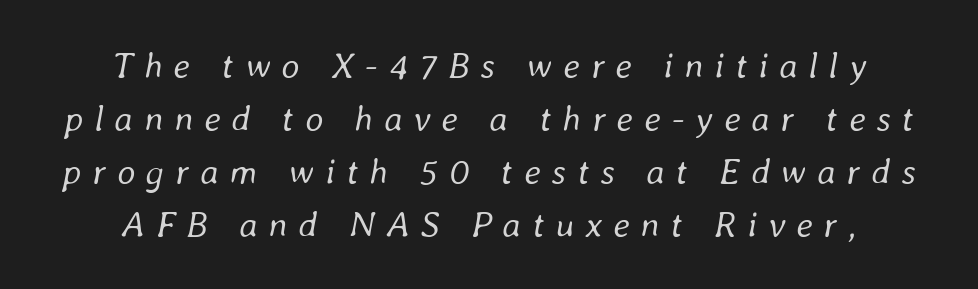
Q: Is the text bold? A: No.
Q: Is the text italic (slanted)? A: Yes, it leans right by about 8 degrees.
Q: Is the text underlined? A: No.
Q: How is the paragraph aligned? A: Centered.
Q: Is the spacing between letters normal or unusually wide? A: Unusually wide.
Q: Is the spacing between lines tight, normal or loose? A: Normal.
Q: Width (condensed, normal, or wide)? A: Normal.
Q: Stroke contrast? A: Low.
Q: x-height? A: Medium.
Q: Monospaced? A: No.
